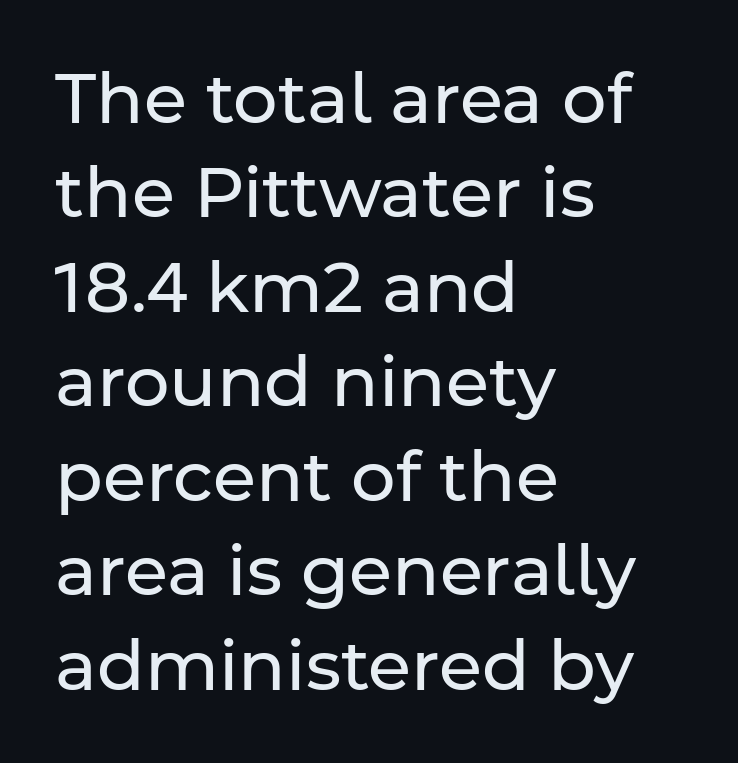
The image shows 70 px regular-weight sans-serif type, upright; set left-aligned, normal line spacing (1.35x), normal letter spacing, not underlined; low stroke contrast and a medium x-height.
